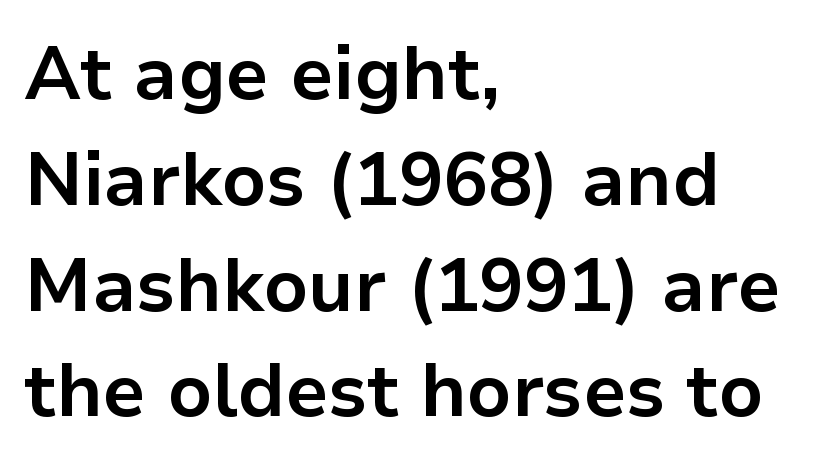
The image shows 74 px bold sans-serif type, upright; set left-aligned, normal line spacing (1.43x), normal letter spacing, not underlined; low stroke contrast and a medium x-height.
